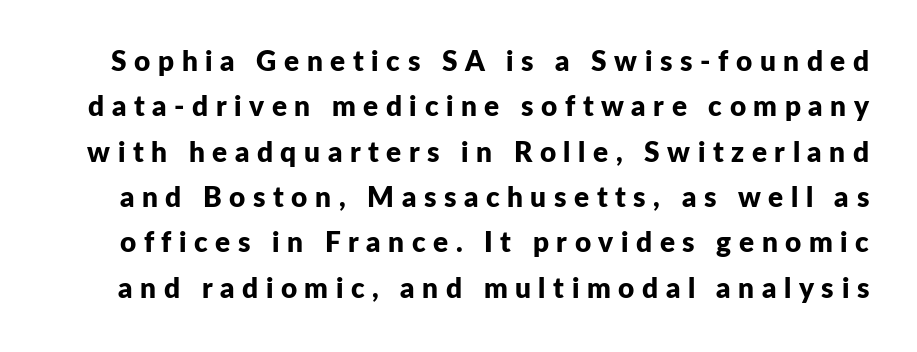
The image shows 28 px bold sans-serif type, upright; set normal line spacing (1.62x), unusually wide letter spacing (+0.27 em), not underlined; low stroke contrast and a medium x-height.
